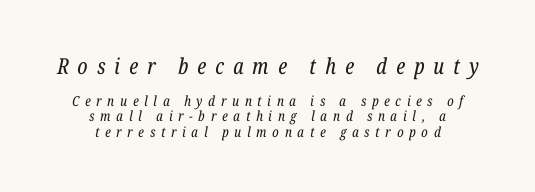
Plain, unruled lines of type. The weight tops out at a normal text grade. The vertical gap from one line to the next is small. This sample uses expanded letter spacing, leaving extra air between glyphs. Posture: slanted.
